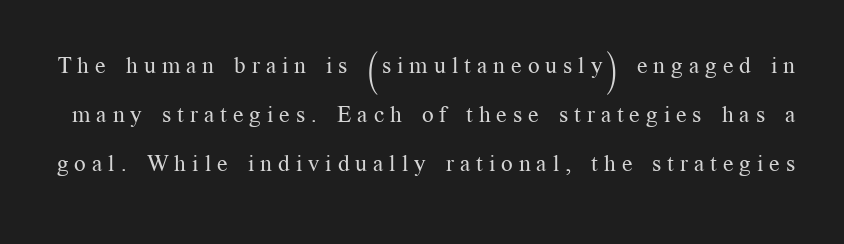
Q: Is the text bold? A: No.
Q: Is the text italic (slanted)? A: No, it is upright.
Q: Is the text underlined? A: No.
Q: Is the spacing between letters normal or unusually wide? A: Unusually wide.
Q: Is the spacing between lines tight, normal or loose? A: Loose.
